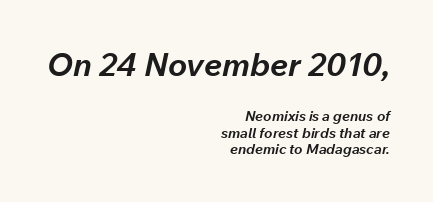
Tracking here is standard; glyphs follow each other at the usual distance. Looks like regular typesetting: each glyph gets only the width it needs. Lines of text with bare space underneath. Style check: oblique. Top chunk: large. Bottom chunk: small.
